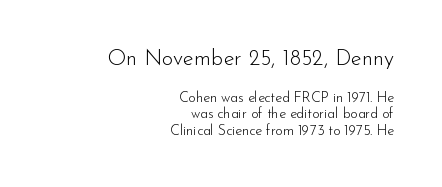
{"italic": "no", "bold": "no", "underline": "no", "align": "right", "line_spacing_ratio": 1.16, "letter_spacing": "normal", "letter_spacing_em": 0.0, "larger_block": "first", "size_ratio": 1.57, "glyph_px": 22}
